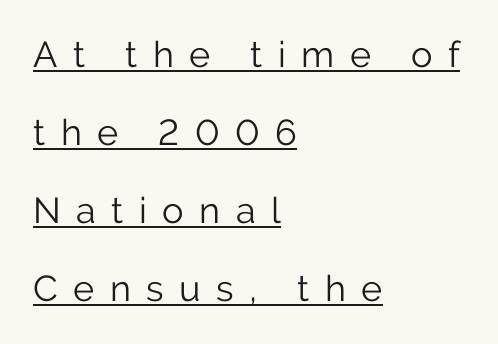
{"serif": "no", "italic": "no", "bold": "no", "weight": "light", "width": "normal", "stroke_contrast": "low", "x_height": "medium", "monospaced": "no", "underline": "yes", "align": "left", "line_spacing": "loose", "line_spacing_ratio": 2.17, "letter_spacing": "wide", "letter_spacing_em": 0.43, "glyph_px": 36}
